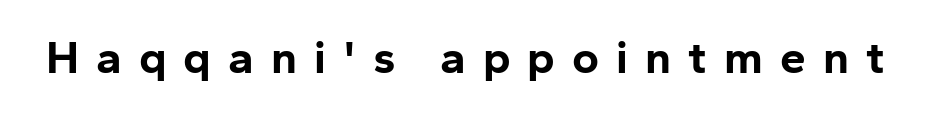
The image shows 46 px bold sans-serif type, upright; set unusually wide letter spacing (+0.37 em), not underlined; low stroke contrast and a medium x-height.
